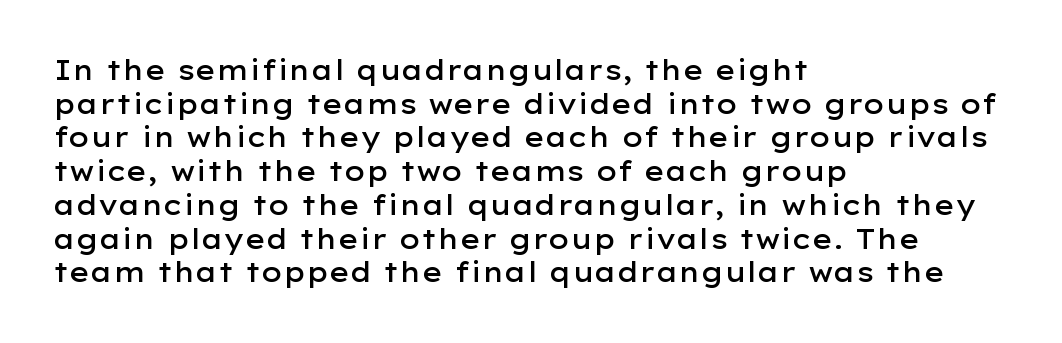
{"italic": "no", "bold": "semi", "underline": "no", "align": "left", "line_spacing": "normal", "line_spacing_ratio": 1.25, "letter_spacing": "normal", "letter_spacing_em": 0.0, "glyph_px": 27}
